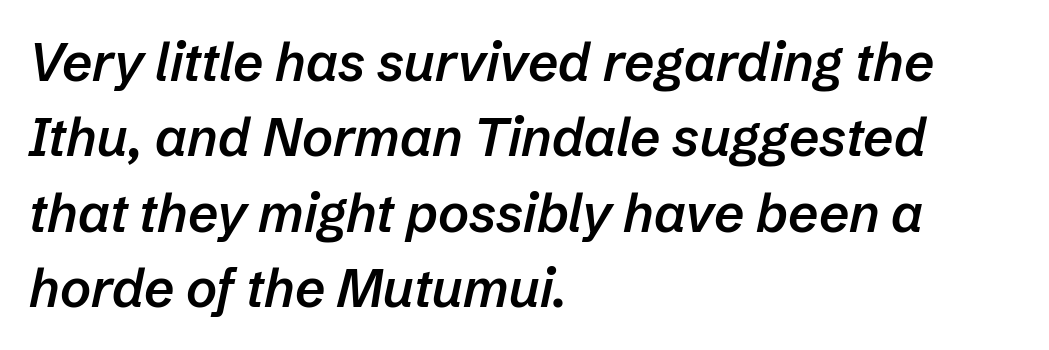
{"italic": "yes", "lean": "right", "slant_degrees": 12, "bold": "semi", "weight": "semibold", "width": "normal", "stroke_contrast": "low", "x_height": "medium", "monospaced": "no", "underline": "no", "align": "left", "line_spacing": "normal", "line_spacing_ratio": 1.42, "letter_spacing": "normal", "letter_spacing_em": 0.0, "glyph_px": 53}
